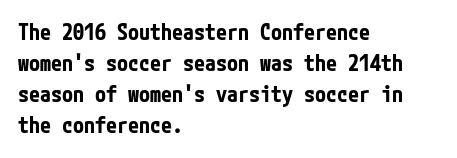
Ordinary non-slanted type is in use. The space between consecutive lines is moderate. The strokes are fattened all the way to bold. No extra tracking has been applied to these lines. Quick note: underline off. The typesetter chose a ragged-right arrangement here.
